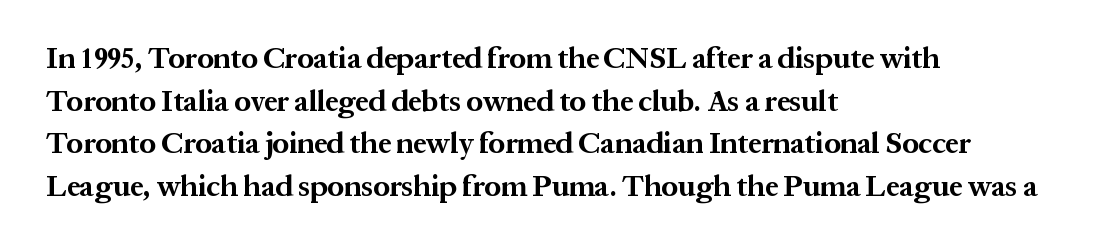
Q: Is the text bold? A: Yes.
Q: Is the text italic (slanted)? A: No, it is upright.
Q: Is the typeface a serif or a sans-serif typeface? A: Serif.
Q: Is the text underlined? A: No.
Q: How is the paragraph aligned? A: Left-aligned.
Q: Is the spacing between letters normal or unusually wide? A: Normal.
Q: Is the spacing between lines tight, normal or loose? A: Normal.
Q: Width (condensed, normal, or wide)? A: Normal.
Q: Stroke contrast? A: Medium.
Q: x-height? A: Medium.
Q: Monospaced? A: No.
